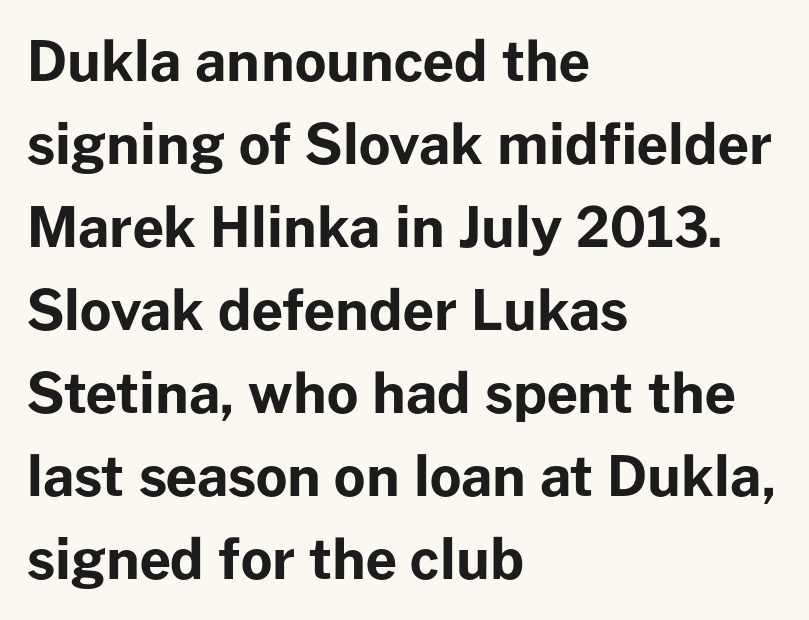
Here the designer chose a conventional face with non-uniform glyph widths. The type is set solid horizontally, with unmodified tracking. Check the space under the baseline: it is left empty. The typography opts for an upright posture over an oblique one. The passage shown is typeset with a sans-serif family.
